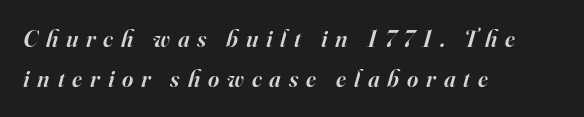
The image shows 24 px text type, italic (leaning right); set left-aligned, normal line spacing (1.65x), unusually wide letter spacing (+0.33 em), not underlined.
